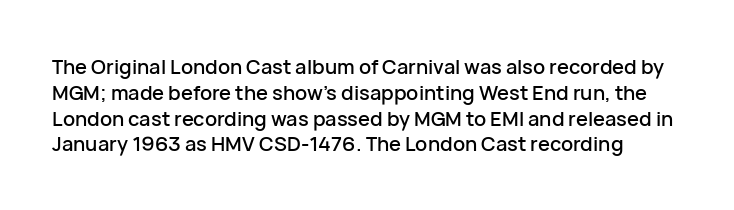
Decoration check: the copy has no underline. The font's upright variant was chosen for this text. This rendering leaves character spacing at its baseline value. A typesetter would call this leading conventional body-copy spacing.
